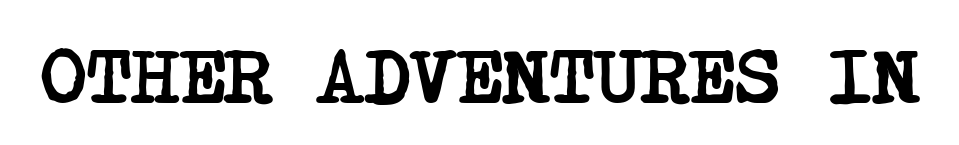
Look at the stroke-to-counter ratio: heavy, a bold. Examine the stroke ends and you'll spot serifs. No extra tracking has been applied to these lines. Letters rest on an invisible, unmarked baseline.
